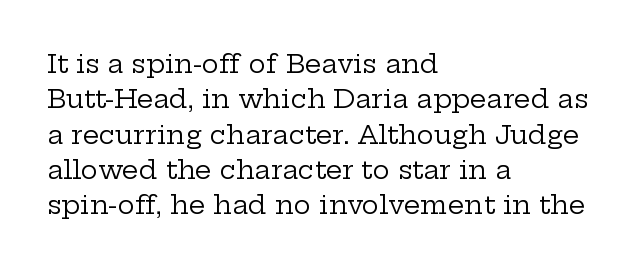
Q: Is the text bold? A: No.
Q: Is the text italic (slanted)? A: No, it is upright.
Q: Is the text underlined? A: No.
Q: How is the paragraph aligned? A: Left-aligned.
Q: Is the spacing between letters normal or unusually wide? A: Normal.
Q: Is the spacing between lines tight, normal or loose? A: Normal.
